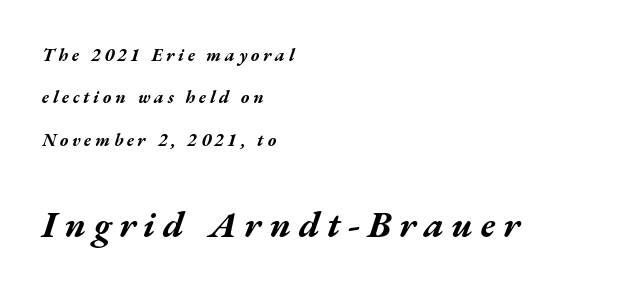
The horizontal fit of the characters is loose and conspicuously gappy. Quick note: underline off. The letters in the lower block stand taller than those in the block above. Summary of vertical rhythm: relaxed, with wide interline spacing. Students, this is bold: see how much ink each stroke carries. The whole block is typeset with a tilt.
